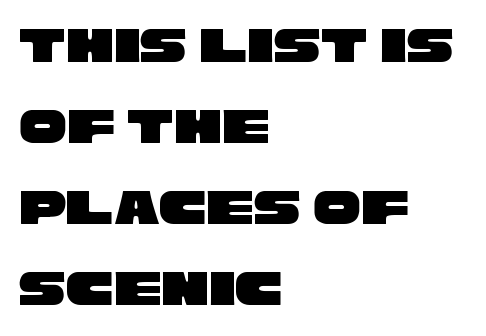
The passage is arranged the way most books set body copy — flush left. Clear beneath every line of the passage. The type is set solid horizontally, with unmodified tracking. In terms of leading, this rendering sits right in the middle. Nothing sits at the stroke ends, so this counts as sans-serif. Here the designer chose a conventional face with non-uniform glyph widths.
